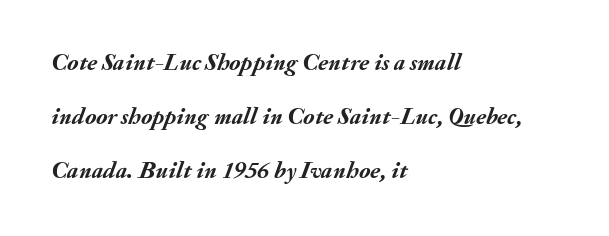
The image shows 24 px bold type, italic (leaning right); set left-aligned, loose line spacing (2.26x), normal letter spacing, not underlined.
